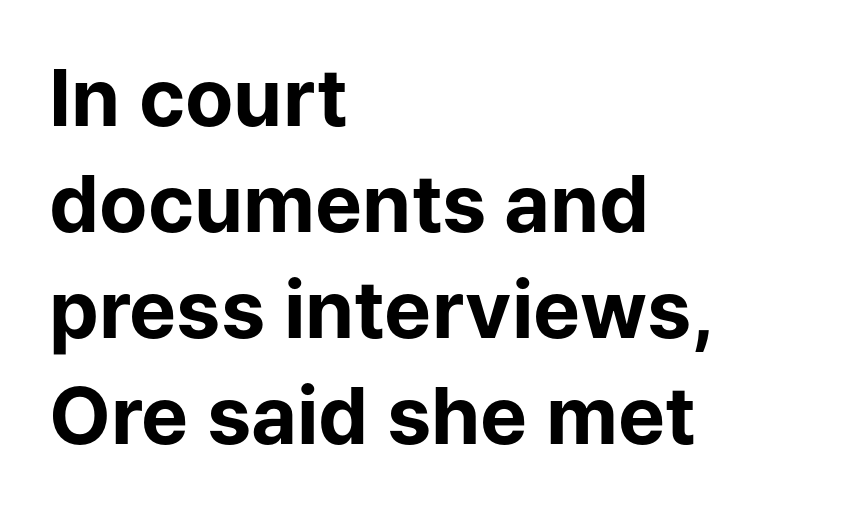
Q: Is the text bold? A: Yes.
Q: Is the text italic (slanted)? A: No, it is upright.
Q: Is the typeface a serif or a sans-serif typeface? A: Sans-serif.
Q: Is the text underlined? A: No.
Q: How is the paragraph aligned? A: Left-aligned.
Q: Is the spacing between letters normal or unusually wide? A: Normal.
Q: Is the spacing between lines tight, normal or loose? A: Normal.
Q: Width (condensed, normal, or wide)? A: Normal.
Q: Stroke contrast? A: Low.
Q: x-height? A: Medium.
Q: Monospaced? A: No.
